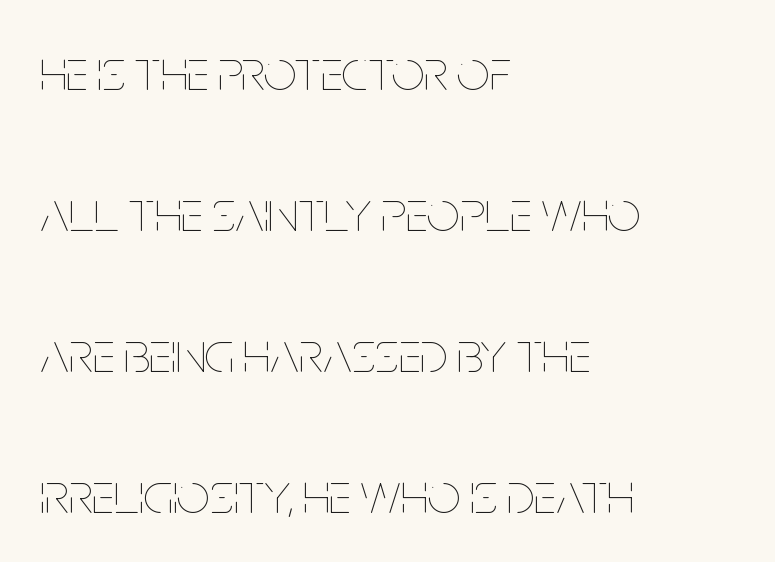
The image shows 58 px thin, condensed type, upright; set left-aligned, loose line spacing (2.43x), normal letter spacing, not underlined; low stroke contrast and a large x-height.
